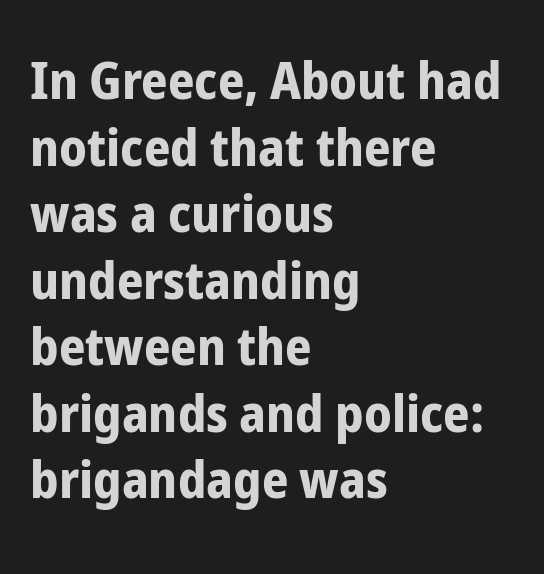
The image shows 52 px bold, condensed sans-serif type, upright; set left-aligned, normal line spacing (1.28x), normal letter spacing, not underlined; low stroke contrast and a medium x-height.
